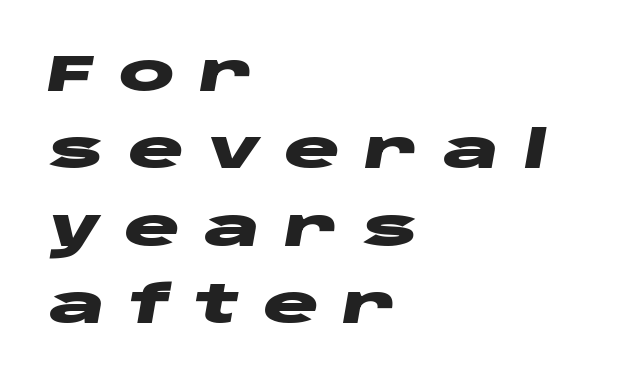
Q: Is the text bold? A: Yes.
Q: Is the text italic (slanted)? A: Yes, it leans right by about 10 degrees.
Q: Is the text underlined? A: No.
Q: How is the paragraph aligned? A: Left-aligned.
Q: Is the spacing between letters normal or unusually wide? A: Unusually wide.
Q: Is the spacing between lines tight, normal or loose? A: Normal.
Q: Width (condensed, normal, or wide)? A: Wide.
Q: Stroke contrast? A: Low.
Q: x-height? A: Large.
Q: Monospaced? A: No.
